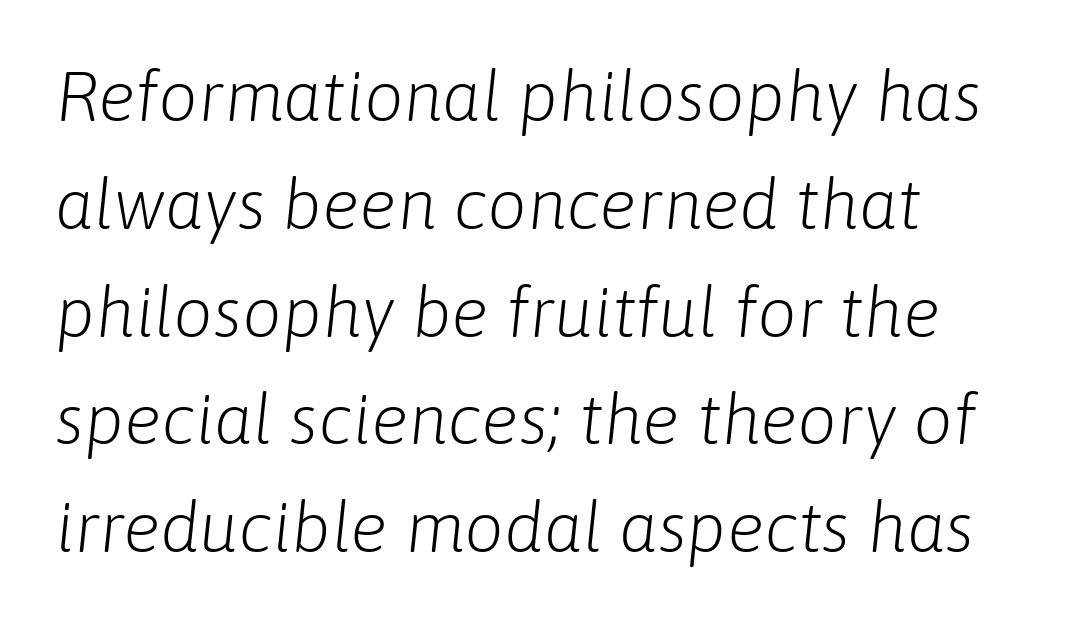
Q: Is the text bold? A: No.
Q: Is the text italic (slanted)? A: Yes, it leans right by about 6 degrees.
Q: Is the text underlined? A: No.
Q: How is the paragraph aligned? A: Left-aligned.
Q: Is the spacing between letters normal or unusually wide? A: Normal.
Q: Is the spacing between lines tight, normal or loose? A: Normal.
Q: Width (condensed, normal, or wide)? A: Normal.
Q: Stroke contrast? A: Low.
Q: x-height? A: Medium.
Q: Monospaced? A: No.
